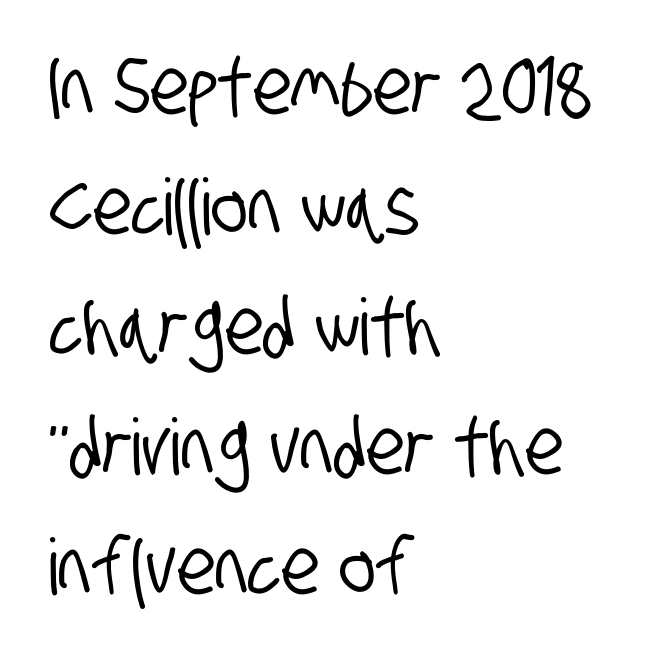
{"serif": "no", "width": "condensed", "stroke_contrast": "low", "x_height": "large", "monospaced": "no", "underline": "no", "align": "left", "line_spacing": "normal", "line_spacing_ratio": 1.54, "letter_spacing": "normal", "letter_spacing_em": 0.0, "glyph_px": 78}
